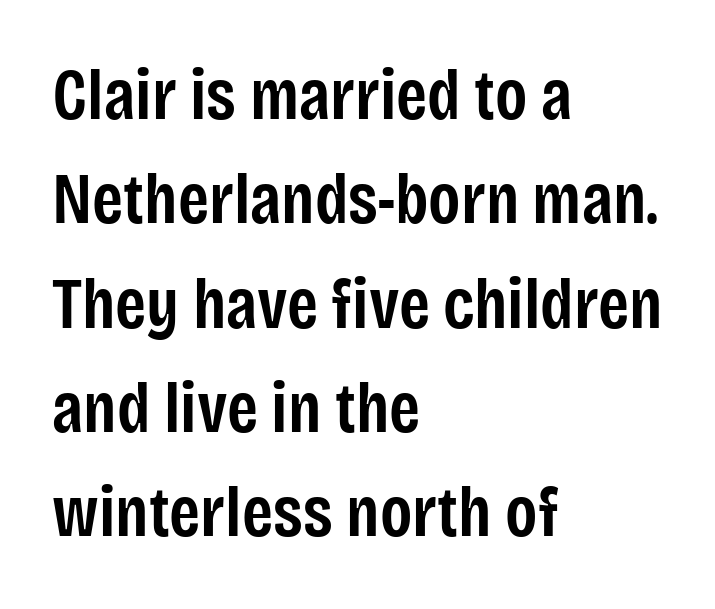
Q: Is the text bold? A: Semi-bold.
Q: Is the text italic (slanted)? A: No, it is upright.
Q: Is the typeface a serif or a sans-serif typeface? A: Sans-serif.
Q: Is the text underlined? A: No.
Q: How is the paragraph aligned? A: Left-aligned.
Q: Is the spacing between letters normal or unusually wide? A: Normal.
Q: Is the spacing between lines tight, normal or loose? A: Normal.
Q: Width (condensed, normal, or wide)? A: Condensed.
Q: Stroke contrast? A: Low.
Q: x-height? A: Large.
Q: Monospaced? A: No.
